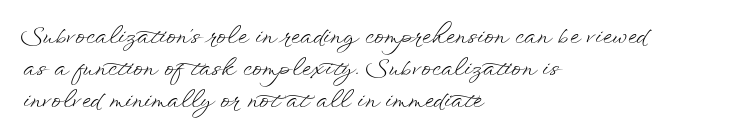
{"bold": "no", "underline": "no", "align": "left", "line_spacing": "normal", "line_spacing_ratio": 1.39, "letter_spacing": "normal", "letter_spacing_em": 0.0, "glyph_px": 23}
